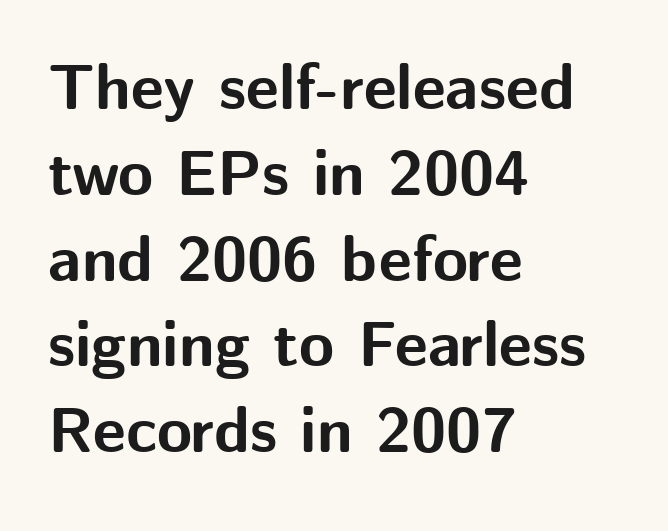
Compared with typical body copy, the letter spacing here is the same. What kind of face is this? One without serifs — a sans. No word sits above an underline. Do the characters align in a grid? No, the font is proportional. The passage is arranged the way most books set body copy — flush left. Is there much room between lines? A standard amount, neither cramped nor airy.
